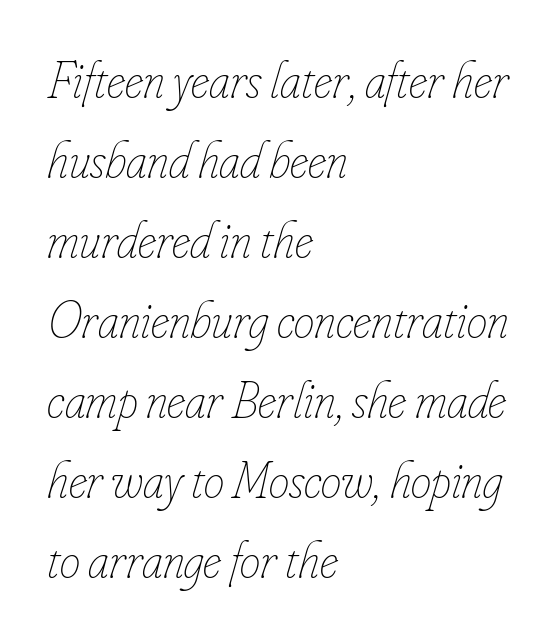
The image shows 52 px thin, condensed type, italic (leaning right); set left-aligned, normal line spacing (1.54x), normal letter spacing, not underlined; low stroke contrast and a small x-height.
